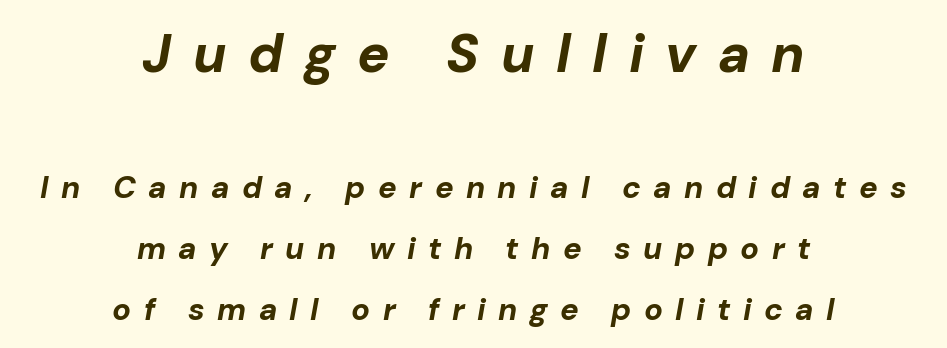
The image shows 54 px bold type, italic (leaning right); set centered, loose line spacing (1.96x), unusually wide letter spacing (+0.4 em), not underlined; the first (top) block is 1.74x larger; low stroke contrast and a medium x-height.
